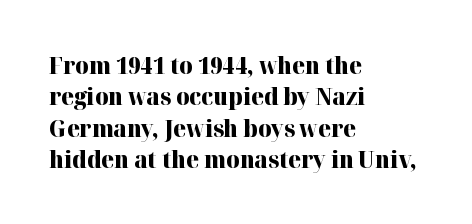
Q: Is the text bold? A: Yes.
Q: Is the text italic (slanted)? A: No, it is upright.
Q: Is the text underlined? A: No.
Q: How is the paragraph aligned? A: Left-aligned.
Q: Is the spacing between letters normal or unusually wide? A: Normal.
Q: Is the spacing between lines tight, normal or loose? A: Normal.
